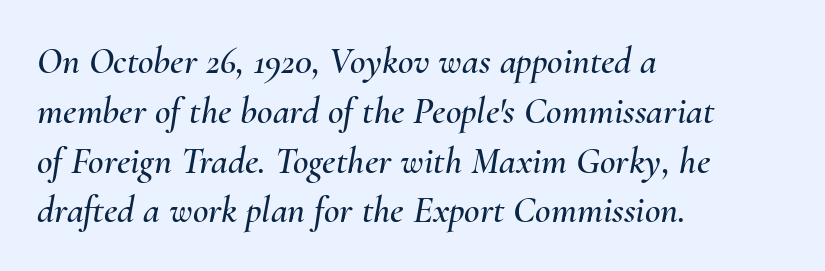
Default kerning and tracking; the words read as compact shapes. Horizontal alignment here is leftward, the default for most running prose. Does the lettering tilt? It does — this is italic. The specimen omits any rule beneath the text block's lines. This sample has the flowing, uneven cadence of proportional lettering. Reading down the column, the eye jumps a familiar distance to each next line.
